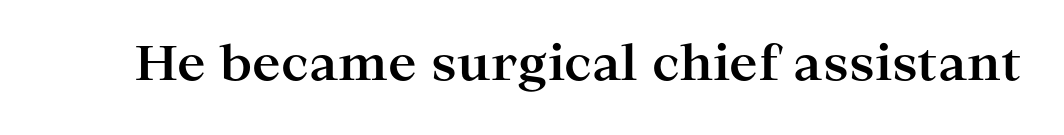
The image shows 48 px bold, wide serif type, upright; set normal letter spacing, not underlined; high stroke contrast and a medium x-height.
